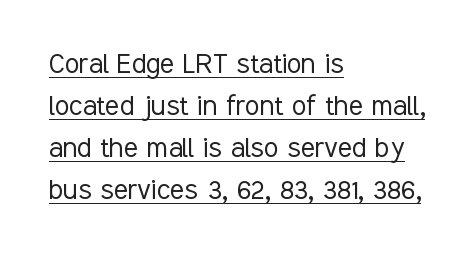
{"serif": "no", "italic": "no", "bold": "no", "weight": "light", "width": "condensed", "stroke_contrast": "low", "x_height": "medium", "monospaced": "no", "underline": "yes", "align": "left", "line_spacing": "normal", "line_spacing_ratio": 1.27, "letter_spacing": "normal", "letter_spacing_em": 0.0, "glyph_px": 33}
